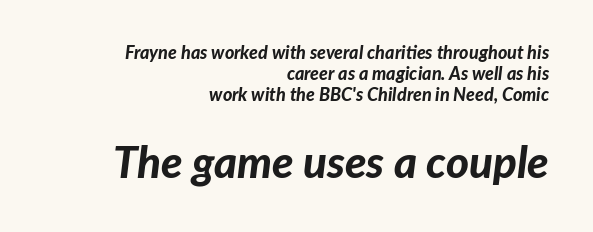
{"italic": "yes", "lean": "right", "slant_degrees": 7, "bold": "yes", "weight": "bold", "width": "normal", "stroke_contrast": "low", "x_height": "medium", "monospaced": "no", "underline": "no", "align": "right", "line_spacing_ratio": 1.17, "letter_spacing": "normal", "letter_spacing_em": 0.0, "larger_block": "second", "size_ratio": 2.44, "glyph_px": 44}
